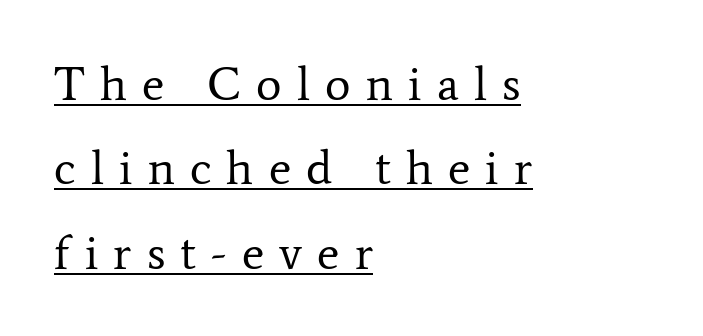
Q: Is the text bold? A: No.
Q: Is the text italic (slanted)? A: No, it is upright.
Q: Is the typeface a serif or a sans-serif typeface? A: Serif.
Q: Is the text underlined? A: Yes.
Q: How is the paragraph aligned? A: Left-aligned.
Q: Is the spacing between letters normal or unusually wide? A: Unusually wide.
Q: Width (condensed, normal, or wide)? A: Normal.
Q: Stroke contrast? A: Low.
Q: x-height? A: Medium.
Q: Monospaced? A: No.
